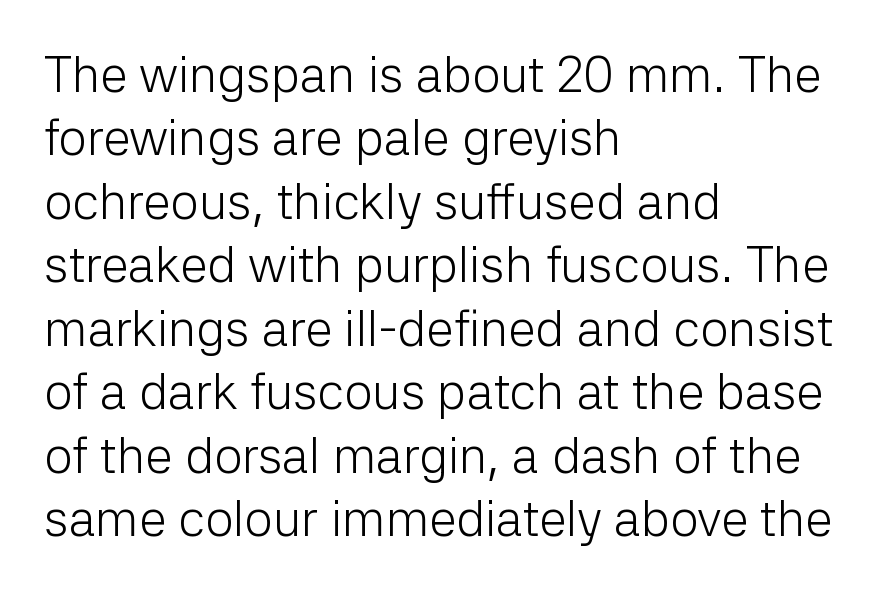
{"serif": "no", "italic": "no", "bold": "no", "weight": "light", "width": "normal", "stroke_contrast": "low", "x_height": "medium", "monospaced": "no", "underline": "no", "align": "left", "line_spacing": "normal", "line_spacing_ratio": 1.27, "letter_spacing": "normal", "letter_spacing_em": 0.0, "glyph_px": 50}
